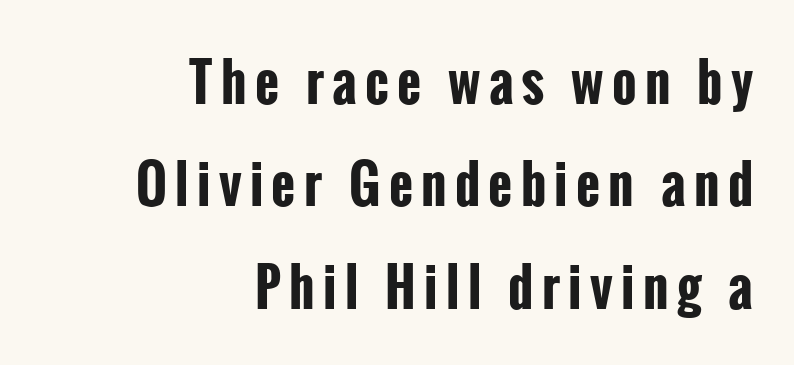
{"serif": "no", "italic": "no", "bold": "yes", "weight": "bold", "width": "condensed", "stroke_contrast": "low", "x_height": "medium", "monospaced": "no", "underline": "no", "align": "right", "line_spacing": "loose", "line_spacing_ratio": 1.97, "glyph_px": 52}
